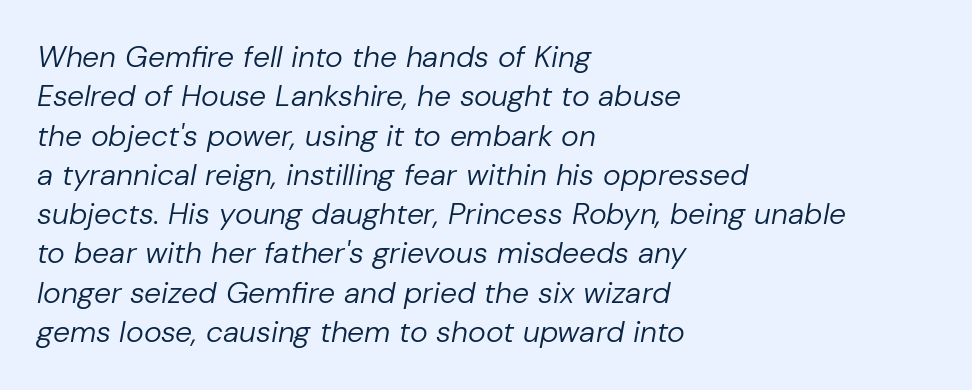
Reading down the block, your eye returns to a fixed left position each line. Emphasis-style slanted type is in use. Proportional: the letters do not fall into vertical columns. Spacing between characters is what you'd get straight out of the box. Notice how descenders clear the ascenders below comfortably — that's standard leading. Clear beneath every line of the passage.
